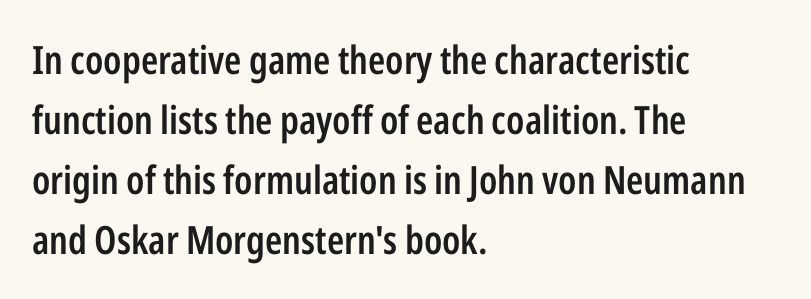
Q: Is the text bold? A: Semi-bold.
Q: Is the text italic (slanted)? A: No, it is upright.
Q: Is the typeface a serif or a sans-serif typeface? A: Sans-serif.
Q: Is the text underlined? A: No.
Q: How is the paragraph aligned? A: Left-aligned.
Q: Is the spacing between letters normal or unusually wide? A: Normal.
Q: Is the spacing between lines tight, normal or loose? A: Normal.
Q: Width (condensed, normal, or wide)? A: Condensed.
Q: Stroke contrast? A: Low.
Q: x-height? A: Medium.
Q: Monospaced? A: No.
